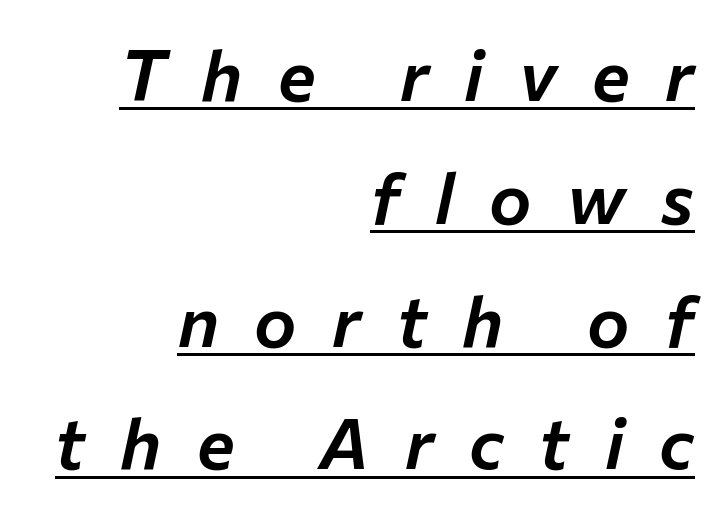
The image shows 71 px text type, italic (leaning right); set right-aligned, line spacing 1.73x, unusually wide letter spacing (+0.5 em), underlined; low stroke contrast and a medium x-height.
